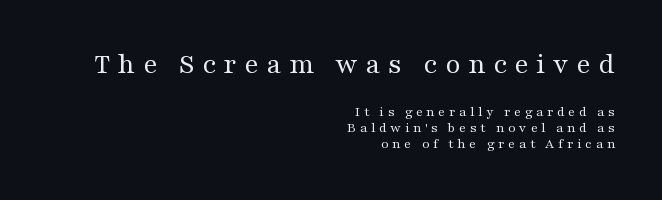
The image shows 29 px regular-weight, wide serif type, upright; set right-aligned, tight line spacing (1.13x), unusually wide letter spacing (+0.26 em), not underlined; the first (top) block is 2.07x larger; medium stroke contrast and a medium x-height.
